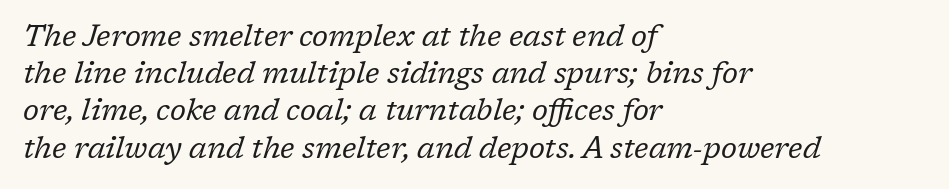
The image shows 30 px regular-weight serif type, italic (leaning right); set left-aligned, line spacing 1.24x, normal letter spacing, not underlined; low stroke contrast and a medium x-height.
